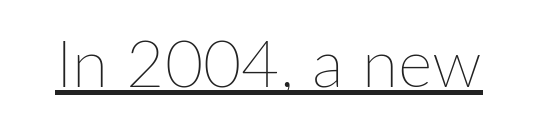
{"italic": "no", "bold": "no", "weight": "thin", "width": "normal", "stroke_contrast": "low", "x_height": "medium", "monospaced": "no", "underline": "yes", "letter_spacing": "normal", "letter_spacing_em": 0.0, "glyph_px": 66}
